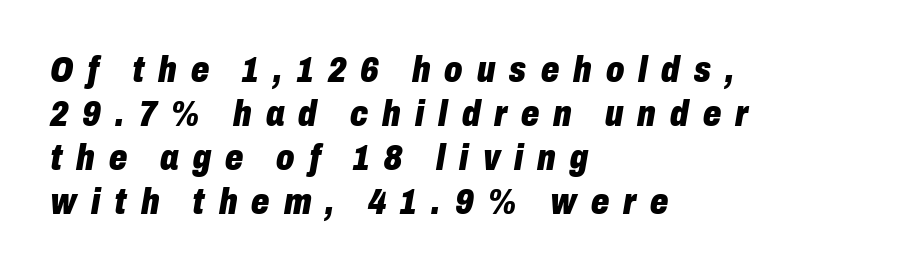
Strokes here are thick enough to call this a true bold. Unmarked baselines from the first word to the last. The specimen reads as italic at a glance. The face used here is rendered with a markedly widened letterfit. The face used here is proportionally spaced, like ordinary book or web type. Does the copy run flush right? No — it runs flush left.
